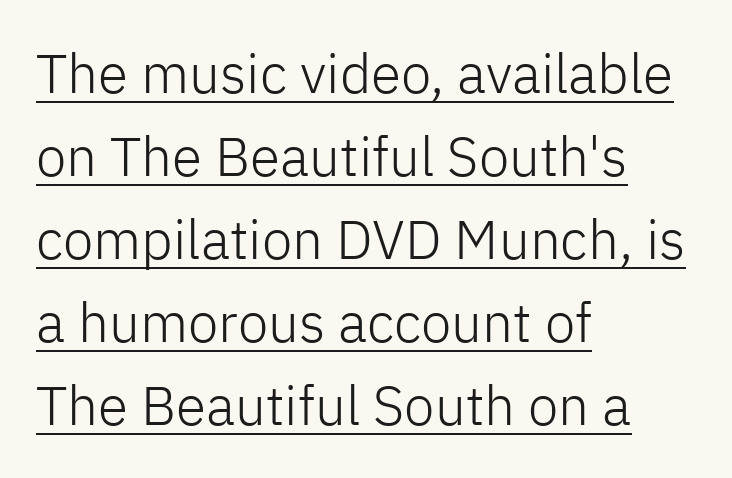
The image shows 55 px light sans-serif type, upright; set left-aligned, normal line spacing (1.51x), normal letter spacing, underlined; low stroke contrast and a medium x-height.
